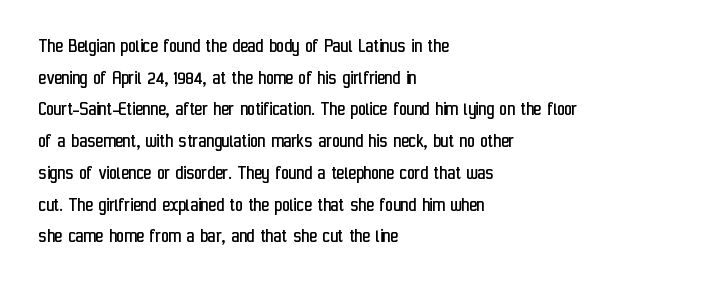
The image shows 21 px text type, upright; set left-aligned, normal line spacing (1.51x), normal letter spacing, not underlined.
